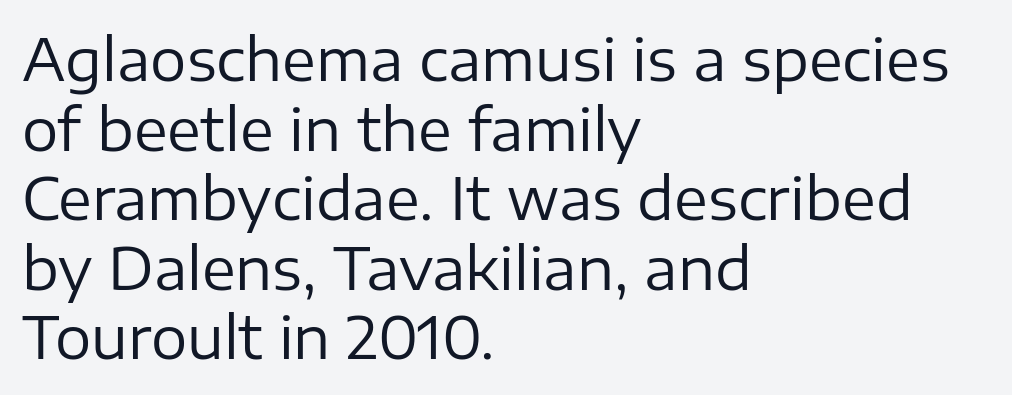
This rendering leaves character spacing at its baseline value. The strip under each line holds only bare page. No chunkiness to these letters — they're not bold. The characters display no serif detailing; their extremities are plain. Designer's note — italics off, roman on. A student would call this left alignment; a typographer would say flush left, rag right.
